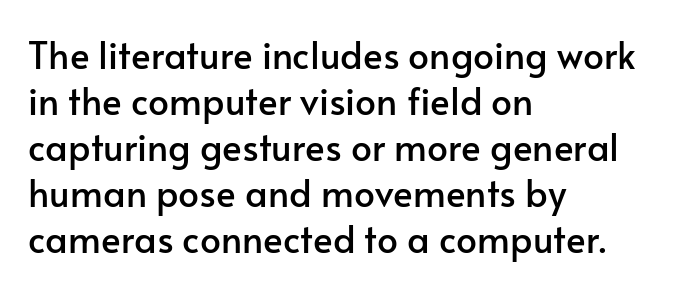
The letters carry no serifs — their stems end cleanly without finishing strokes. Underline: absent. In terms of letterspacing, this is plain default setting. These lines are rendered in a variable-pitch font.
